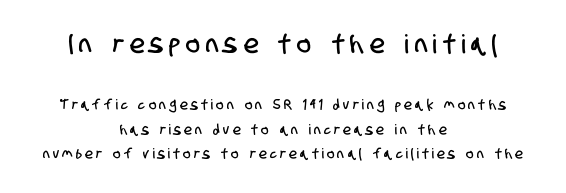
Q: Is the text underlined? A: No.
Q: How is the paragraph aligned? A: Centered.
Q: Is the spacing between letters normal or unusually wide? A: Unusually wide.
Q: Which block of text is set in a larger size, the first (top) or the second (bottom)? A: The first (top) one.
